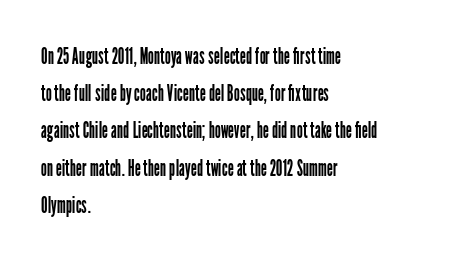
Q: Is the text bold? A: No.
Q: Is the text italic (slanted)? A: No, it is upright.
Q: Is the text underlined? A: No.
Q: How is the paragraph aligned? A: Left-aligned.
Q: Is the spacing between letters normal or unusually wide? A: Normal.
Q: Is the spacing between lines tight, normal or loose? A: Normal.
